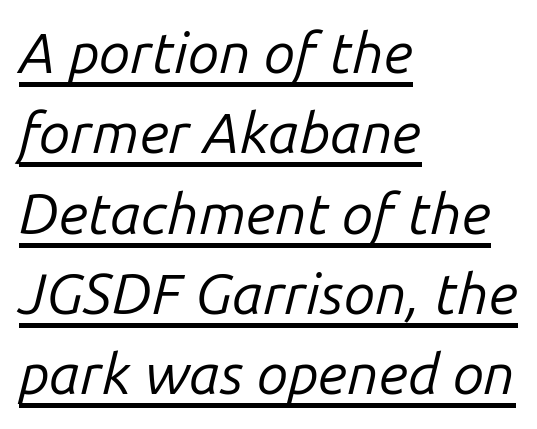
{"italic": "yes", "lean": "right", "slant_degrees": 14, "bold": "no", "weight": "regular", "width": "normal", "stroke_contrast": "low", "x_height": "medium", "monospaced": "no", "underline": "yes", "align": "left", "line_spacing": "normal", "line_spacing_ratio": 1.41, "letter_spacing": "normal", "letter_spacing_em": 0.0, "glyph_px": 57}
